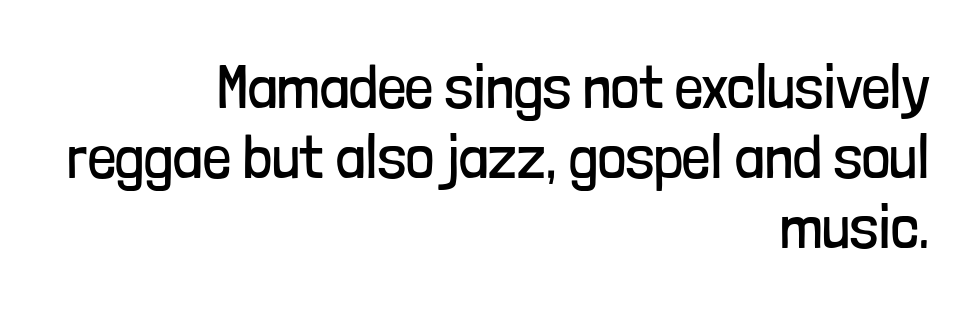
The image shows 62 px regular-weight, condensed sans-serif type, upright; set right-aligned, tight line spacing (1.13x), normal letter spacing, not underlined; low stroke contrast and a medium x-height.
